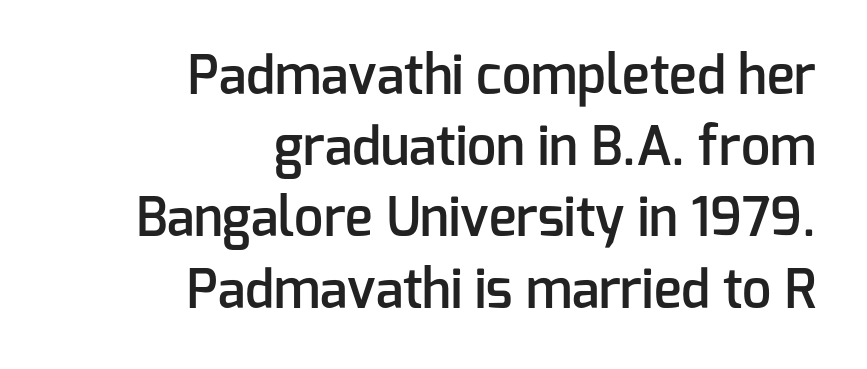
The image shows 52 px semibold sans-serif type, upright; set right-aligned, normal line spacing (1.37x), normal letter spacing, not underlined; low stroke contrast and a medium x-height.
